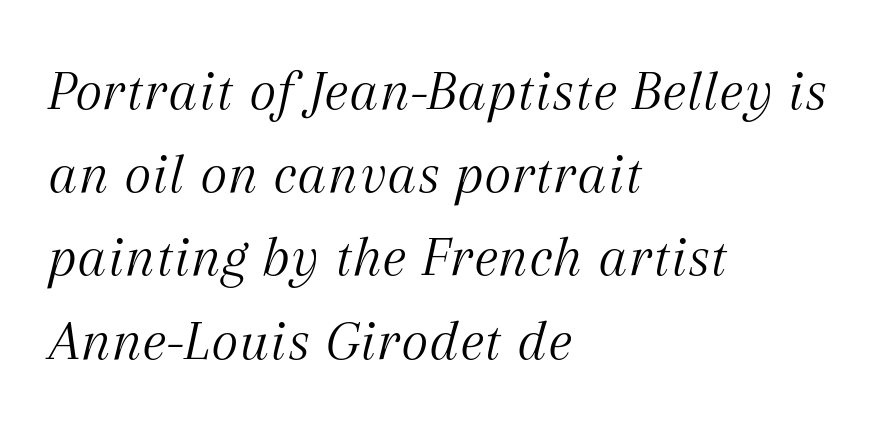
Q: Is the text bold? A: No.
Q: Is the text italic (slanted)? A: Yes, it leans right by about 12 degrees.
Q: Is the typeface a serif or a sans-serif typeface? A: Serif.
Q: Is the text underlined? A: No.
Q: How is the paragraph aligned? A: Left-aligned.
Q: Is the spacing between letters normal or unusually wide? A: Normal.
Q: Is the spacing between lines tight, normal or loose? A: Normal.
Q: Width (condensed, normal, or wide)? A: Normal.
Q: Stroke contrast? A: Medium.
Q: x-height? A: Medium.
Q: Monospaced? A: No.
